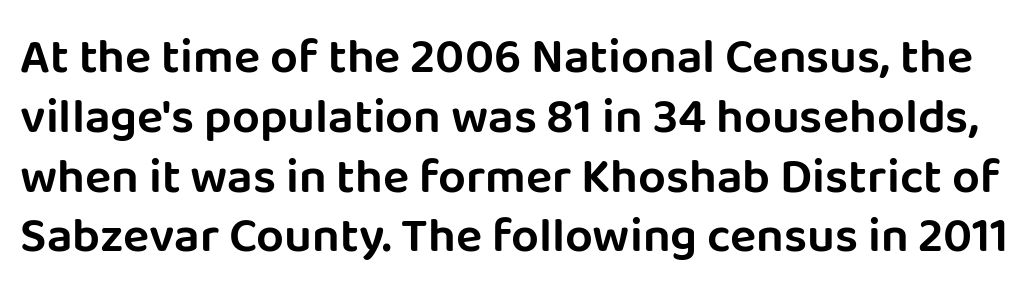
Q: Is the text italic (slanted)? A: No, it is upright.
Q: Is the typeface a serif or a sans-serif typeface? A: Sans-serif.
Q: Is the text underlined? A: No.
Q: Is the spacing between letters normal or unusually wide? A: Normal.
Q: Width (condensed, normal, or wide)? A: Normal.
Q: Stroke contrast? A: Low.
Q: x-height? A: Large.
Q: Monospaced? A: No.
